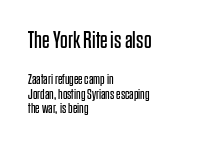
{"italic": "no", "bold": "no", "underline": "no", "align": "left", "line_spacing": "tight", "line_spacing_ratio": 1.04, "letter_spacing": "normal", "letter_spacing_em": 0.0, "larger_block": "first", "size_ratio": 1.71, "glyph_px": 24}
